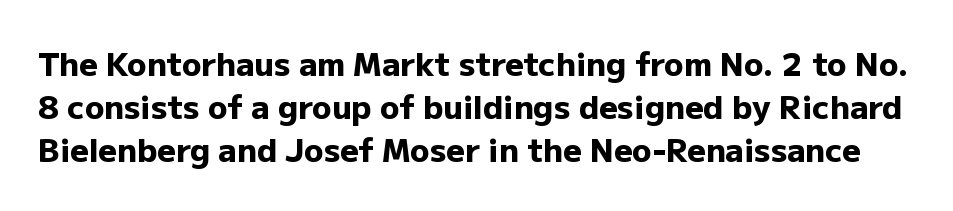
The image shows 32 px heavy sans-serif type, upright; set normal line spacing (1.35x), normal letter spacing, not underlined; low stroke contrast and a medium x-height.
